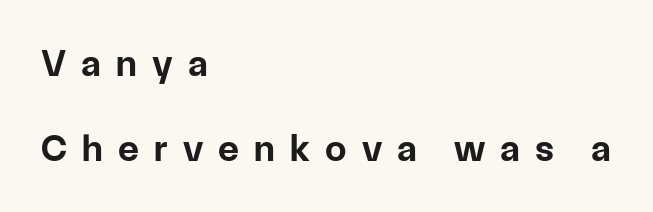
Q: Is the text bold? A: Yes.
Q: Is the text italic (slanted)? A: No, it is upright.
Q: Is the typeface a serif or a sans-serif typeface? A: Sans-serif.
Q: Is the text underlined? A: No.
Q: How is the paragraph aligned? A: Left-aligned.
Q: Is the spacing between letters normal or unusually wide? A: Unusually wide.
Q: Is the spacing between lines tight, normal or loose? A: Loose.
Q: Width (condensed, normal, or wide)? A: Normal.
Q: Stroke contrast? A: Low.
Q: x-height? A: Medium.
Q: Monospaced? A: No.
